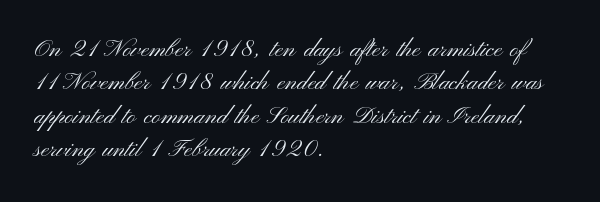
{"bold": "no", "underline": "no", "align": "left", "line_spacing": "normal", "line_spacing_ratio": 1.39, "letter_spacing": "normal", "letter_spacing_em": 0.0, "glyph_px": 24}
